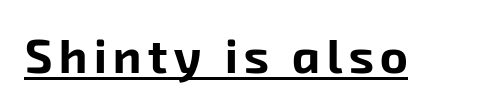
Q: Is the text bold? A: Yes.
Q: Is the typeface a serif or a sans-serif typeface? A: Sans-serif.
Q: Is the text underlined? A: Yes.
Q: Width (condensed, normal, or wide)? A: Normal.
Q: Stroke contrast? A: Low.
Q: x-height? A: Medium.
Q: Monospaced? A: No.
